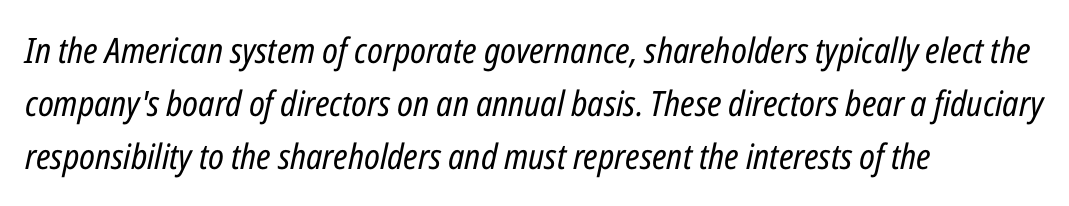
The characters are drawn with everyday or finer stroke widths. Yep, that's italic — everything's leaning. Leftover space on each line is placed entirely after the last word. This sample has the flowing, uneven cadence of proportional lettering. Clear beneath every line of the passage. Whoever set this chose a conventional vertical rhythm.
